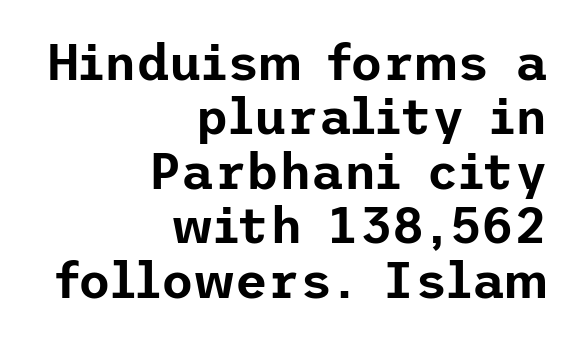
{"serif": "no", "italic": "no", "width": "normal", "stroke_contrast": "low", "x_height": "medium", "underline": "no", "align": "right", "line_spacing": "tight", "line_spacing_ratio": 1.09, "letter_spacing": "normal", "letter_spacing_em": 0.0, "glyph_px": 50}
